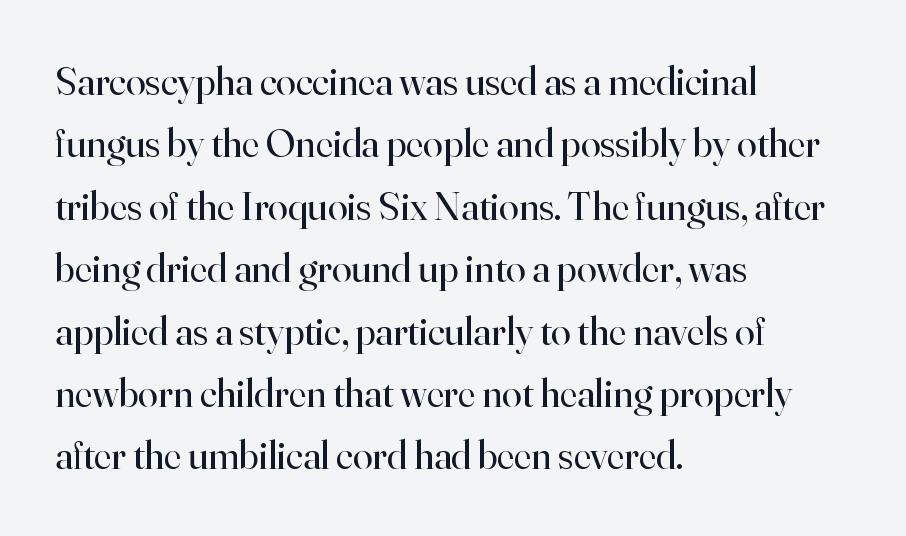
Underlining? Definitely not there. A roman cut, with each character standing at attention. Typeset ragged right — the left edge is the straight one. What's the leading like? Ordinary, nothing unusual.
